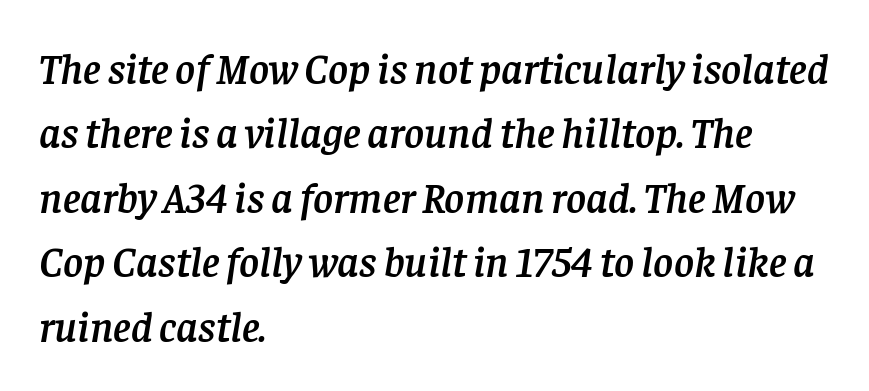
{"serif": "yes", "italic": "yes", "lean": "right", "slant_degrees": 8, "width": "normal", "stroke_contrast": "low", "x_height": "large", "monospaced": "no", "underline": "no", "align": "left", "line_spacing": "normal", "line_spacing_ratio": 1.5, "letter_spacing": "normal", "letter_spacing_em": 0.0, "glyph_px": 43}
